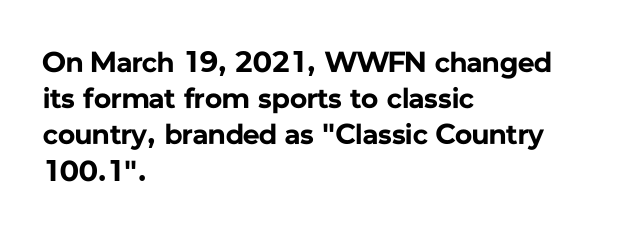
The image shows 29 px bold sans-serif type, upright; set left-aligned, normal line spacing (1.25x), normal letter spacing, not underlined; low stroke contrast and a medium x-height.
